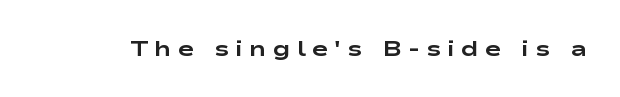
The image shows 22 px bold type, upright; set unusually wide letter spacing (+0.28 em), not underlined.
